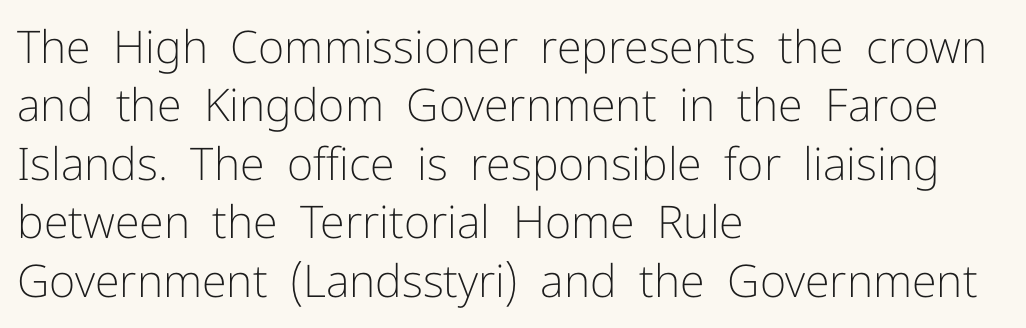
{"serif": "no", "italic": "no", "bold": "no", "weight": "light", "width": "normal", "stroke_contrast": "low", "x_height": "medium", "monospaced": "no", "underline": "no", "align": "left", "line_spacing": "normal", "line_spacing_ratio": 1.3, "letter_spacing": "normal", "letter_spacing_em": 0.0, "glyph_px": 45}
